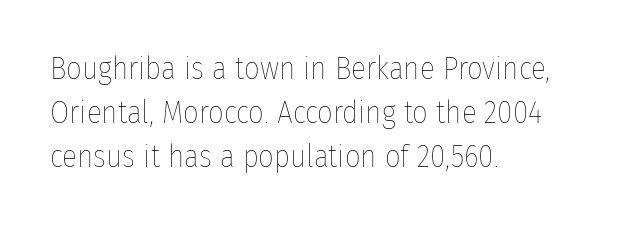
The image shows 31 px thin, condensed type, upright; set left-aligned, normal line spacing (1.42x), normal letter spacing, not underlined; low stroke contrast and a medium x-height.
